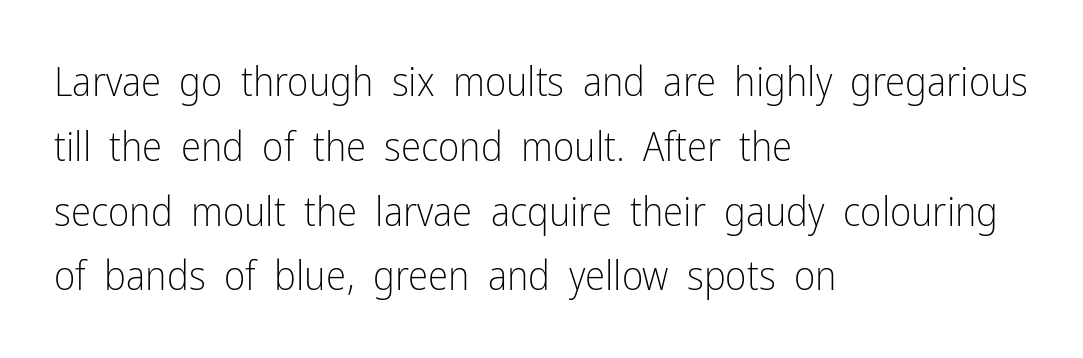
Q: Is the text bold? A: No.
Q: Is the text italic (slanted)? A: No, it is upright.
Q: Is the typeface a serif or a sans-serif typeface? A: Sans-serif.
Q: Is the text underlined? A: No.
Q: How is the paragraph aligned? A: Left-aligned.
Q: Is the spacing between letters normal or unusually wide? A: Normal.
Q: Is the spacing between lines tight, normal or loose? A: Normal.
Q: Width (condensed, normal, or wide)? A: Condensed.
Q: Stroke contrast? A: Low.
Q: x-height? A: Medium.
Q: Monospaced? A: No.
